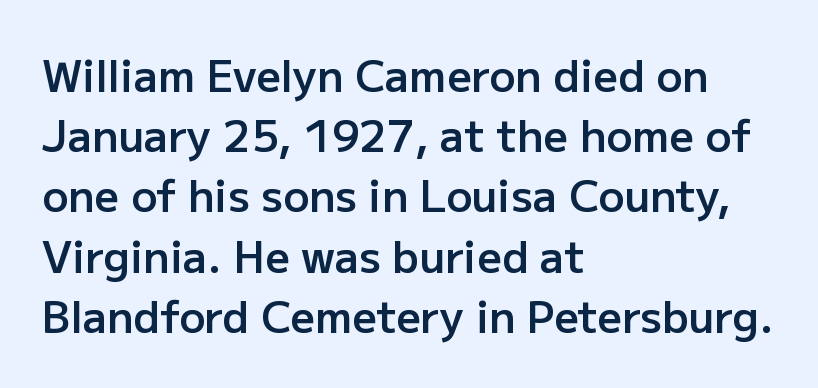
Q: Is the text bold? A: Semi-bold.
Q: Is the text italic (slanted)? A: No, it is upright.
Q: Is the typeface a serif or a sans-serif typeface? A: Sans-serif.
Q: Is the text underlined? A: No.
Q: How is the paragraph aligned? A: Left-aligned.
Q: Is the spacing between letters normal or unusually wide? A: Normal.
Q: Is the spacing between lines tight, normal or loose? A: Normal.
Q: Width (condensed, normal, or wide)? A: Normal.
Q: Stroke contrast? A: Low.
Q: x-height? A: Medium.
Q: Monospaced? A: No.
